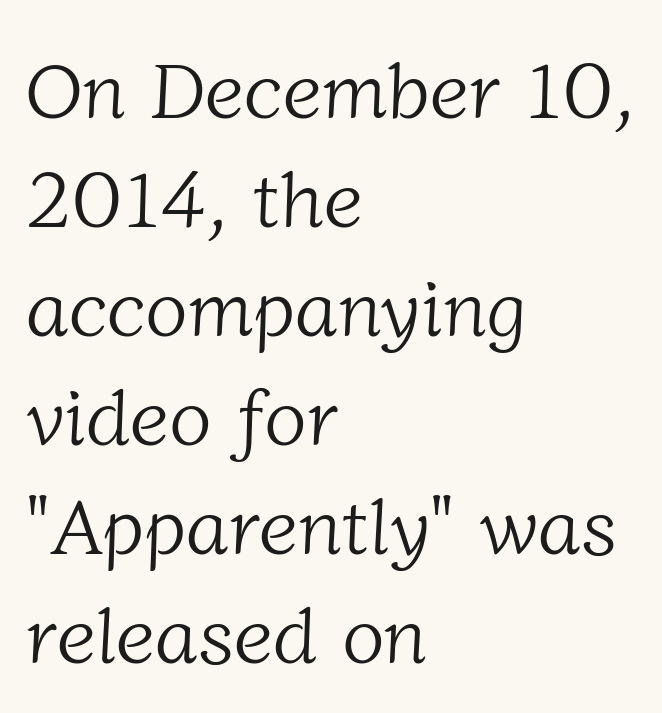
Q: Is the text bold? A: No.
Q: Is the typeface a serif or a sans-serif typeface? A: Serif.
Q: Is the text underlined? A: No.
Q: How is the paragraph aligned? A: Left-aligned.
Q: Is the spacing between letters normal or unusually wide? A: Normal.
Q: Is the spacing between lines tight, normal or loose? A: Normal.
Q: Width (condensed, normal, or wide)? A: Normal.
Q: Stroke contrast? A: Low.
Q: x-height? A: Medium.
Q: Monospaced? A: No.
